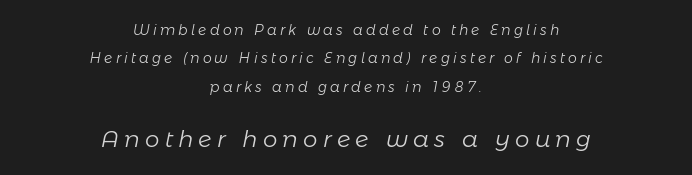
Lines of text with bare space underneath. Honestly, the letter spacing is so wide it's the main thing you notice. How would I describe the line gaps? Wide and relaxed. Is the type slanted? Yes — the strokes lean at a clear angle.
